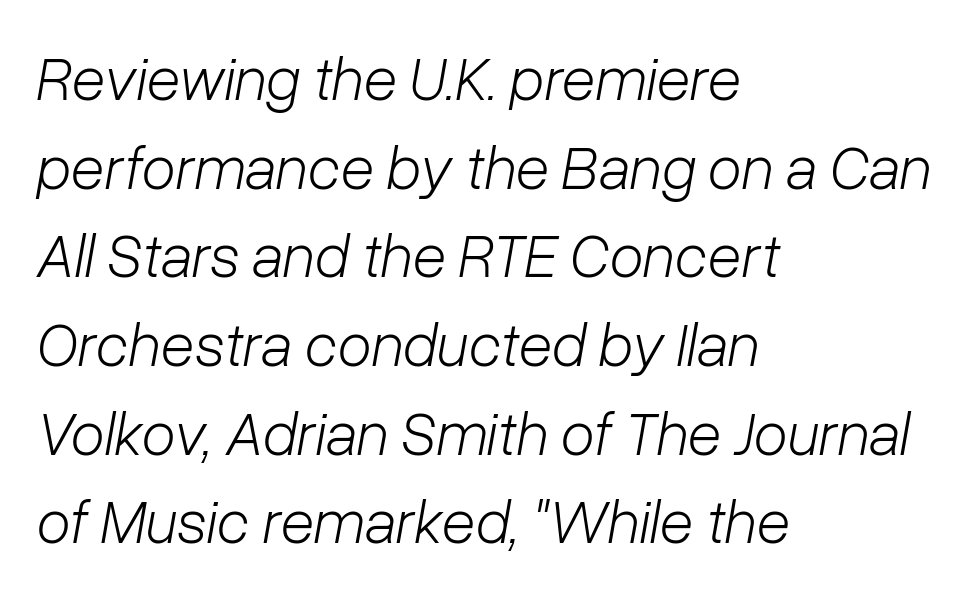
{"italic": "yes", "lean": "right", "slant_degrees": 10, "bold": "no", "weight": "light", "width": "normal", "stroke_contrast": "low", "x_height": "medium", "monospaced": "no", "underline": "no", "align": "left", "line_spacing": "normal", "line_spacing_ratio": 1.43, "letter_spacing": "normal", "letter_spacing_em": 0.0, "glyph_px": 62}
